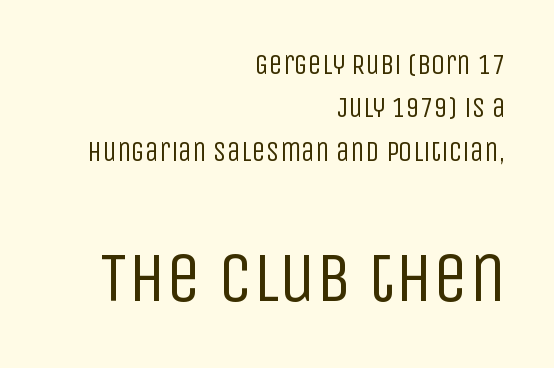
Unlike italic type, these characters show no tilt at all. The string is rendered with underlining switched off. Short and long lines alike share a common ending point at right. The second block has been scaled up relative to the first.
